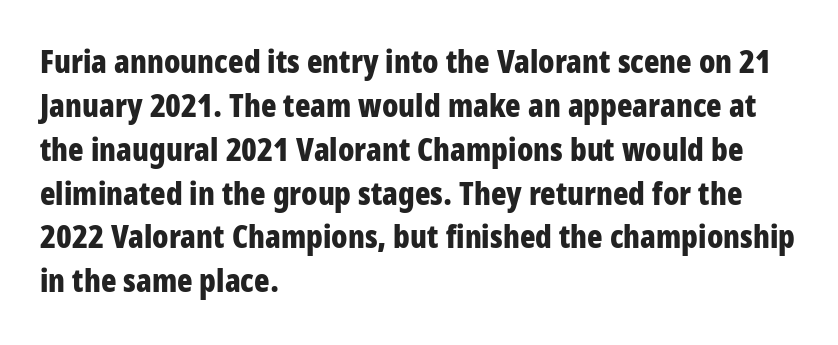
The image shows 32 px bold, condensed sans-serif type, upright; set left-aligned, normal line spacing (1.37x), normal letter spacing, not underlined; low stroke contrast and a large x-height.
